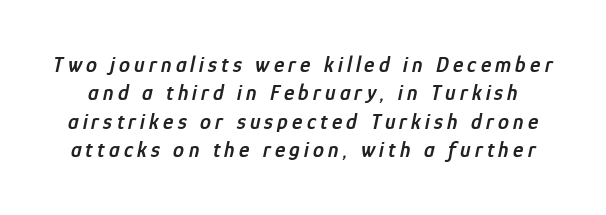
{"italic": "yes", "lean": "right", "slant_degrees": 12, "bold": "semi", "underline": "no", "line_spacing": "normal", "line_spacing_ratio": 1.29, "glyph_px": 22}
